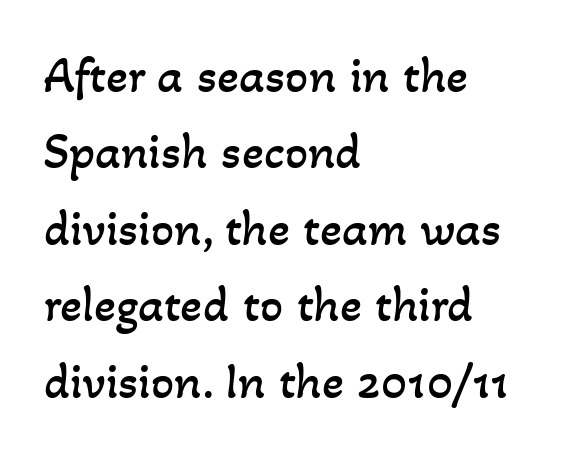
The image shows 51 px regular-weight type; set left-aligned, normal line spacing (1.5x), normal letter spacing, not underlined; low stroke contrast and a small x-height.
